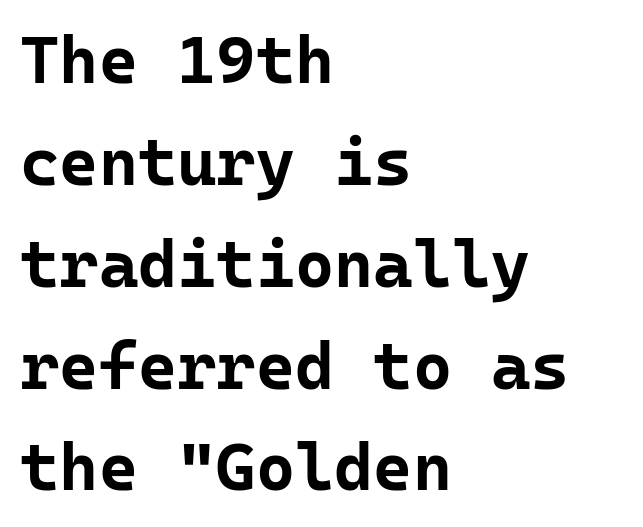
No feet cap the strokes, marking this as sans-serif type. Interline gaps are of average width in this sample. Where is the straight margin? On the left. Any mark beneath the type? The region is blank.
